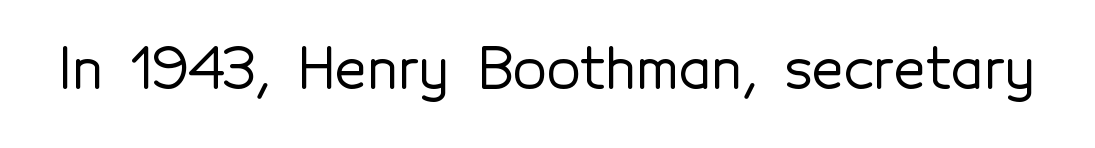
Does extra space separate the letters? No, they use regular spacing. The passage shown is typed in a proportional face where columns would drift. No italicization has been applied; the sample stays upright. Examine the stroke ends and you'll find no serifs. Check under the words: just untouched page.
